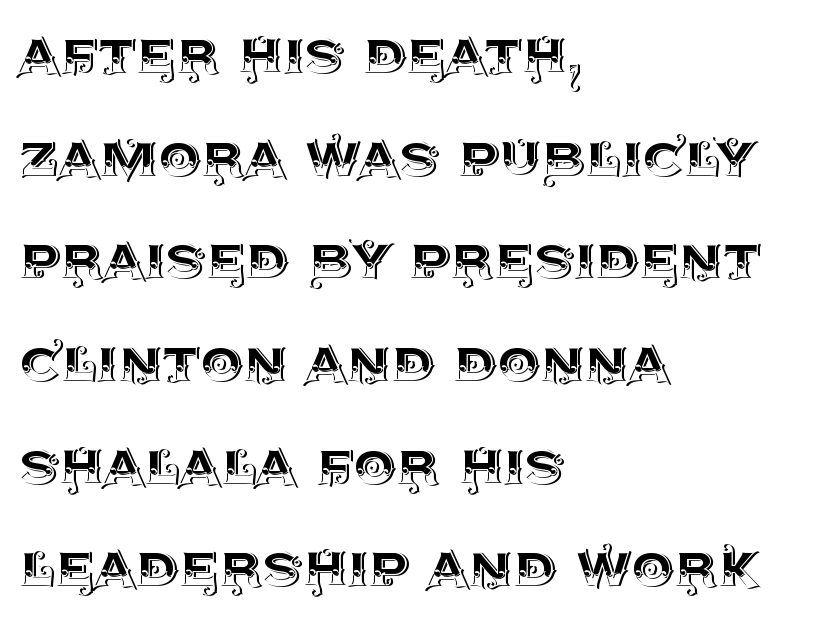
The image shows 68 px text type, upright; set left-aligned, normal line spacing (1.51x), normal letter spacing, not underlined; a large x-height.
